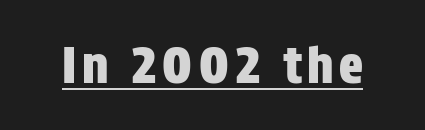
The image shows 50 px condensed sans-serif type, upright; set underlined; low stroke contrast and a large x-height.
